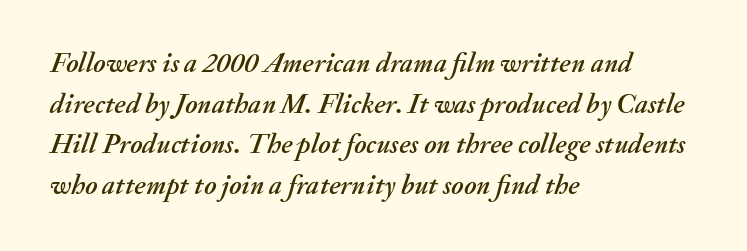
The image shows 28 px text type, italic (leaning right); set left-aligned, normal line spacing (1.45x), normal letter spacing, not underlined; medium stroke contrast and a small x-height.
